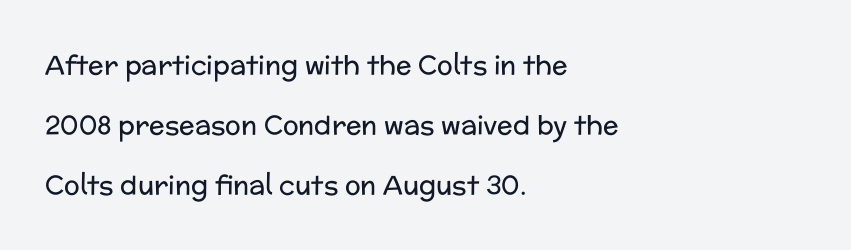
Q: Is the text bold? A: No.
Q: Is the text italic (slanted)? A: No, it is upright.
Q: Is the text underlined? A: No.
Q: How is the paragraph aligned? A: Left-aligned.
Q: Is the spacing between letters normal or unusually wide? A: Normal.
Q: Is the spacing between lines tight, normal or loose? A: Loose.
